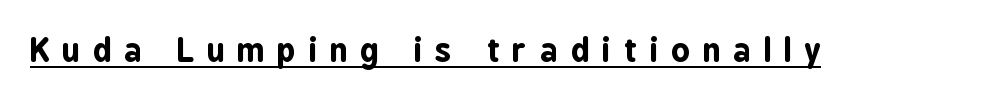
The image shows 32 px bold, condensed sans-serif type, upright; set unusually wide letter spacing (+0.41 em), underlined; low stroke contrast and a medium x-height.
